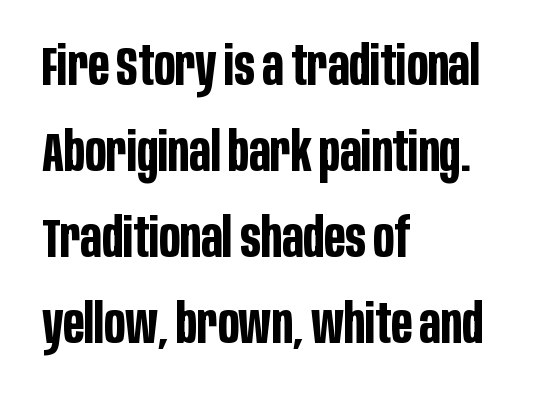
The image shows 54 px bold, condensed sans-serif type, upright; set left-aligned, normal line spacing (1.59x), normal letter spacing, not underlined; low stroke contrast and a large x-height.
